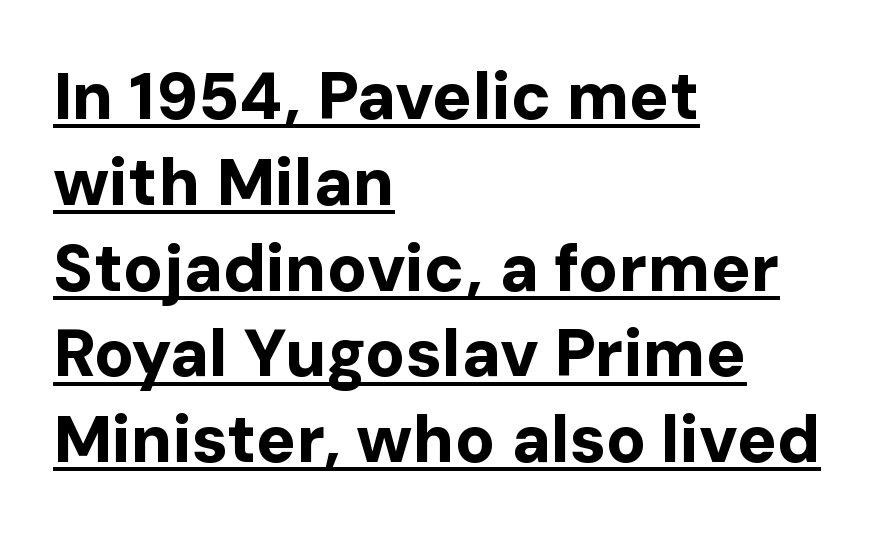
{"serif": "no", "italic": "no", "bold": "yes", "weight": "bold", "width": "normal", "stroke_contrast": "low", "x_height": "medium", "monospaced": "no", "underline": "yes", "align": "left", "line_spacing": "normal", "line_spacing_ratio": 1.3, "letter_spacing": "normal", "letter_spacing_em": 0.0, "glyph_px": 66}
